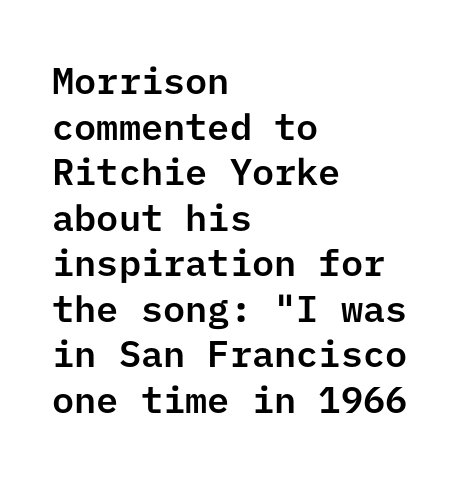
Glance below the letters and you will spot only blank space. The text was rendered using a sans face with plain stroke endings. Letter spacing: default. The lines are quadded left. In terms of posture, this sample is upright.
